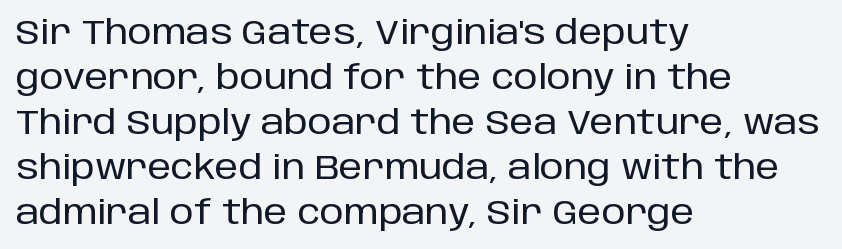
{"serif": "no", "italic": "no", "width": "normal", "stroke_contrast": "low", "x_height": "large", "monospaced": "no", "underline": "no", "align": "left", "line_spacing": "normal", "line_spacing_ratio": 1.32, "letter_spacing": "normal", "letter_spacing_em": 0.0, "glyph_px": 34}
